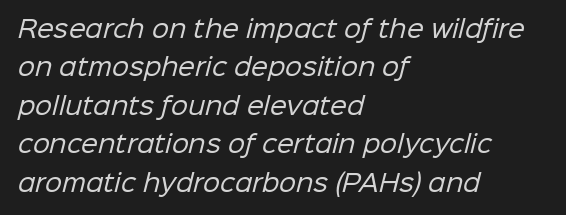
{"bold": "no", "underline": "no", "align": "left", "line_spacing": "normal", "line_spacing_ratio": 1.6, "letter_spacing": "normal", "letter_spacing_em": 0.0, "glyph_px": 24}
